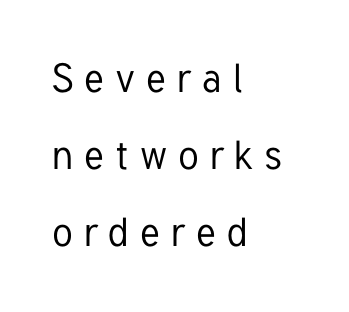
{"serif": "no", "italic": "no", "width": "condensed", "stroke_contrast": "low", "x_height": "medium", "monospaced": "no", "underline": "no", "align": "left", "line_spacing": "loose", "line_spacing_ratio": 1.93, "letter_spacing": "wide", "letter_spacing_em": 0.28, "glyph_px": 40}
